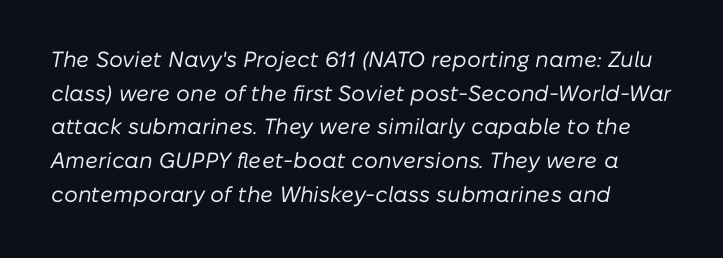
A typesetter would mark this as italic. This rendering leaves character spacing at its baseline value. The typesetting does not lean heavy: it is not bold. Summary of vertical rhythm: regular, with standard interline spacing. The baseline area is clear.
